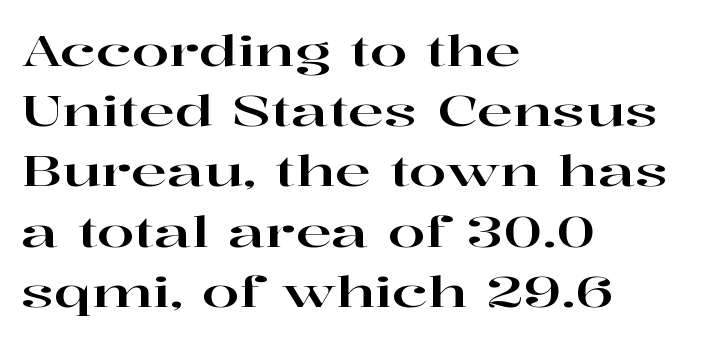
{"serif": "yes", "italic": "no", "width": "wide", "stroke_contrast": "high", "x_height": "medium", "monospaced": "no", "underline": "no", "align": "left", "line_spacing": "normal", "line_spacing_ratio": 1.4, "letter_spacing": "normal", "letter_spacing_em": 0.0, "glyph_px": 43}
